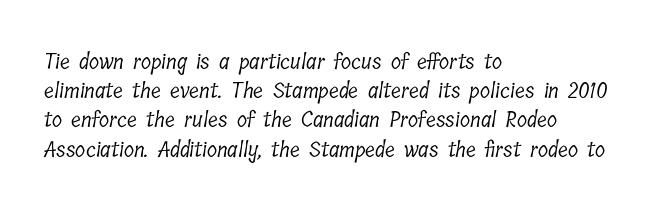
Q: Is the text bold? A: No.
Q: Is the text underlined? A: No.
Q: How is the paragraph aligned? A: Left-aligned.
Q: Is the spacing between letters normal or unusually wide? A: Normal.
Q: Is the spacing between lines tight, normal or loose? A: Normal.
